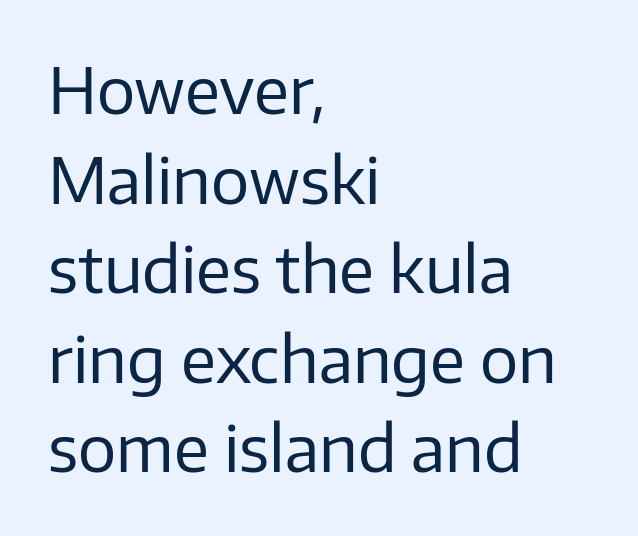
Q: Is the text bold? A: No.
Q: Is the text italic (slanted)? A: No, it is upright.
Q: Is the typeface a serif or a sans-serif typeface? A: Sans-serif.
Q: Is the text underlined? A: No.
Q: How is the paragraph aligned? A: Left-aligned.
Q: Is the spacing between letters normal or unusually wide? A: Normal.
Q: Is the spacing between lines tight, normal or loose? A: Normal.
Q: Width (condensed, normal, or wide)? A: Normal.
Q: Stroke contrast? A: Low.
Q: x-height? A: Medium.
Q: Monospaced? A: No.
